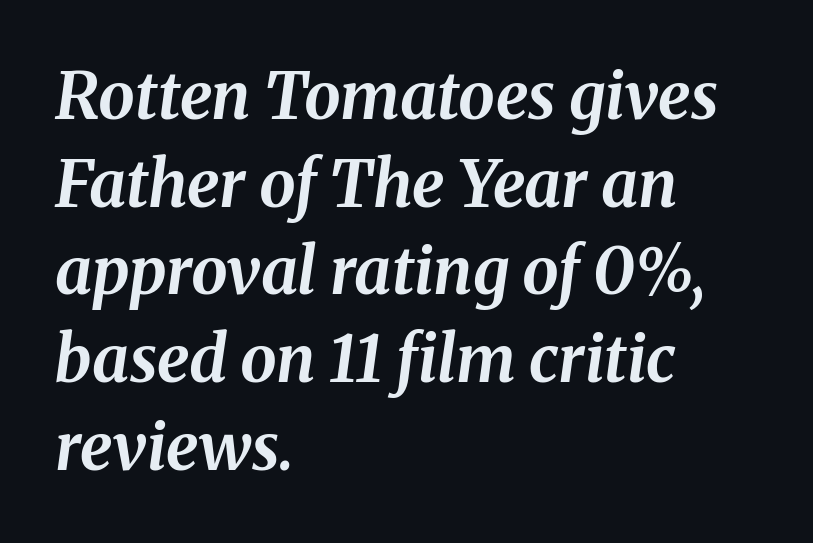
Q: Is the text bold? A: Yes.
Q: Is the text italic (slanted)? A: Yes, it leans right by about 8 degrees.
Q: Is the text underlined? A: No.
Q: How is the paragraph aligned? A: Left-aligned.
Q: Is the spacing between letters normal or unusually wide? A: Normal.
Q: Is the spacing between lines tight, normal or loose? A: Normal.
Q: Width (condensed, normal, or wide)? A: Normal.
Q: Stroke contrast? A: Medium.
Q: x-height? A: Medium.
Q: Monospaced? A: No.
